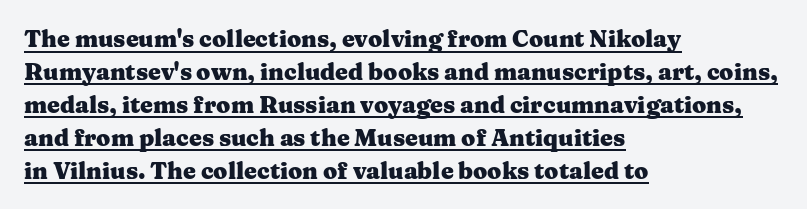
{"italic": "no", "bold": "yes", "underline": "yes", "align": "left", "line_spacing": "normal", "line_spacing_ratio": 1.43, "letter_spacing": "normal", "letter_spacing_em": 0.0, "glyph_px": 23}
